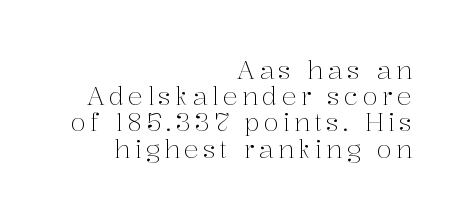
Q: Is the text bold? A: No.
Q: Is the text italic (slanted)? A: No, it is upright.
Q: Is the text underlined? A: No.
Q: How is the paragraph aligned? A: Right-aligned.
Q: Is the spacing between lines tight, normal or loose? A: Tight.
